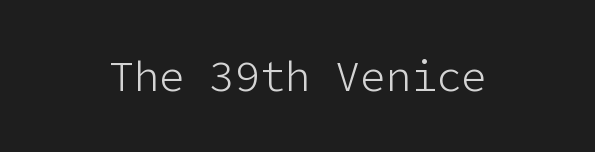
Regarding serifs, this sample does without them. The cut favours lightness, reaching ordinary text weight at its darkest. The horizontal fit of the characters is conventional and even. Unlike italic type, these characters show no tilt at all. Underlining? Definitely not there.
